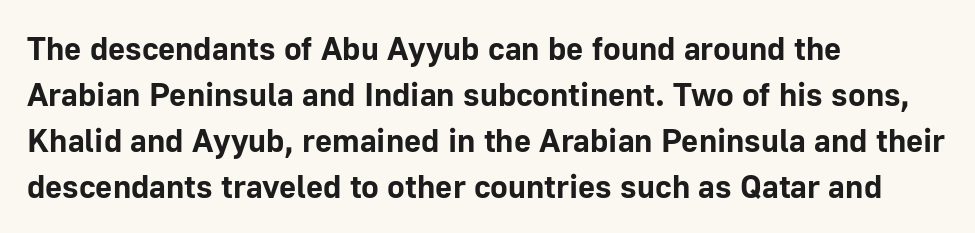
The image shows 33 px bold sans-serif type, upright; set left-aligned, normal line spacing (1.39x), normal letter spacing, not underlined; low stroke contrast and a medium x-height.
